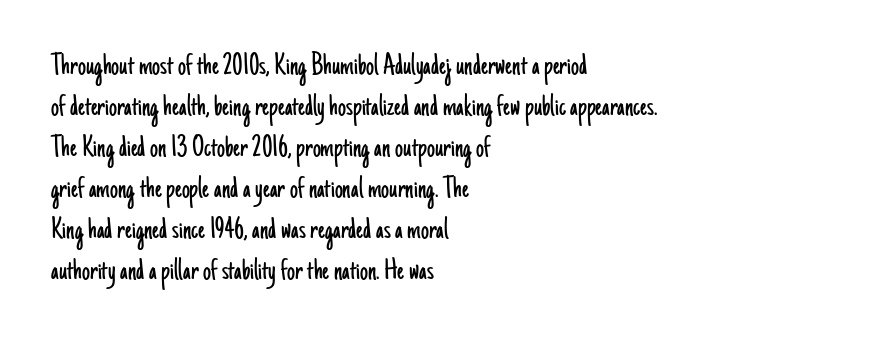
{"serif": "no", "italic": "no", "bold": "no", "weight": "light", "width": "condensed", "stroke_contrast": "low", "x_height": "small", "monospaced": "no", "underline": "no", "align": "left", "line_spacing": "normal", "line_spacing_ratio": 1.28, "letter_spacing": "normal", "letter_spacing_em": 0.0, "glyph_px": 32}
